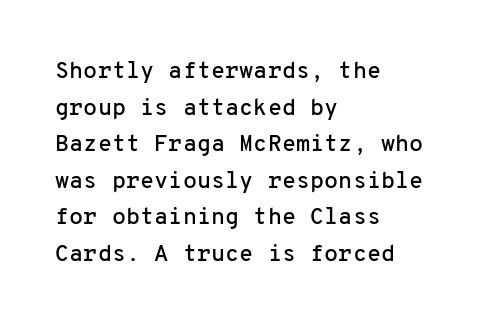
{"italic": "no", "underline": "no", "align": "left", "line_spacing": "normal", "line_spacing_ratio": 1.59, "letter_spacing": "normal", "letter_spacing_em": 0.0, "glyph_px": 23}
